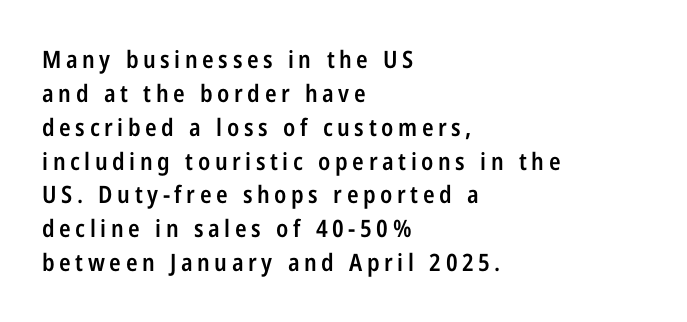
{"italic": "no", "bold": "semi", "underline": "no", "align": "left", "line_spacing": "normal", "line_spacing_ratio": 1.41, "glyph_px": 24}
